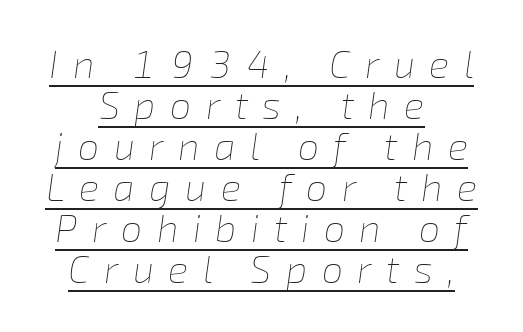
Q: Is the text bold? A: No.
Q: Is the text italic (slanted)? A: Yes, it leans right by about 8 degrees.
Q: Is the text underlined? A: Yes.
Q: How is the paragraph aligned? A: Centered.
Q: Is the spacing between letters normal or unusually wide? A: Unusually wide.
Q: Is the spacing between lines tight, normal or loose? A: Tight.
Q: Width (condensed, normal, or wide)? A: Normal.
Q: Stroke contrast? A: Low.
Q: x-height? A: Medium.
Q: Monospaced? A: No.
